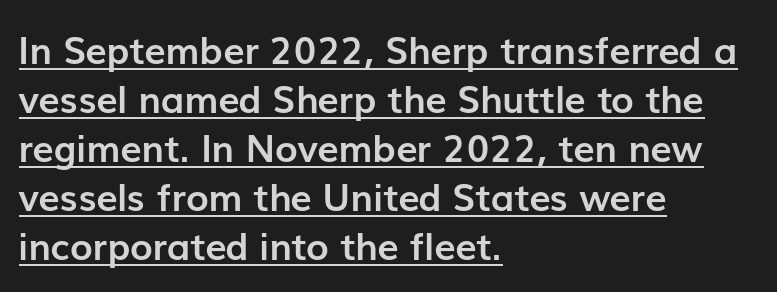
The rendering uses a bold face; every stroke is thick and dark. Is this a fixed-width face? No — the glyphs have proportional, varying widths. Each word holds together tightly as a unit, with standard inter-letter gaps. Looks like someone drew a line under every word here. If you drew a line through each stem, it would be perfectly vertical.
